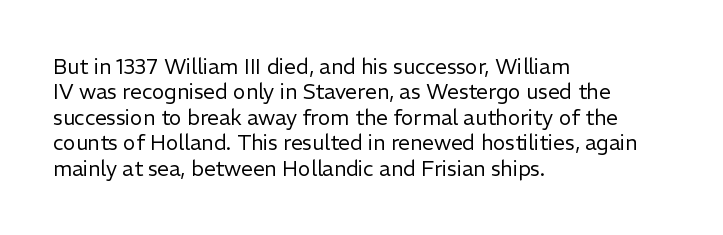
{"italic": "no", "bold": "no", "underline": "no", "align": "left", "line_spacing_ratio": 1.21, "letter_spacing": "normal", "letter_spacing_em": 0.0, "glyph_px": 21}
